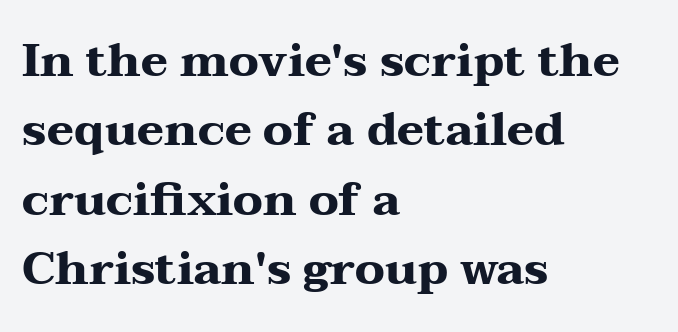
{"serif": "yes", "italic": "no", "bold": "yes", "weight": "heavy", "width": "wide", "stroke_contrast": "medium", "x_height": "medium", "monospaced": "no", "underline": "no", "align": "left", "line_spacing": "normal", "line_spacing_ratio": 1.51, "letter_spacing": "normal", "letter_spacing_em": 0.0, "glyph_px": 46}
